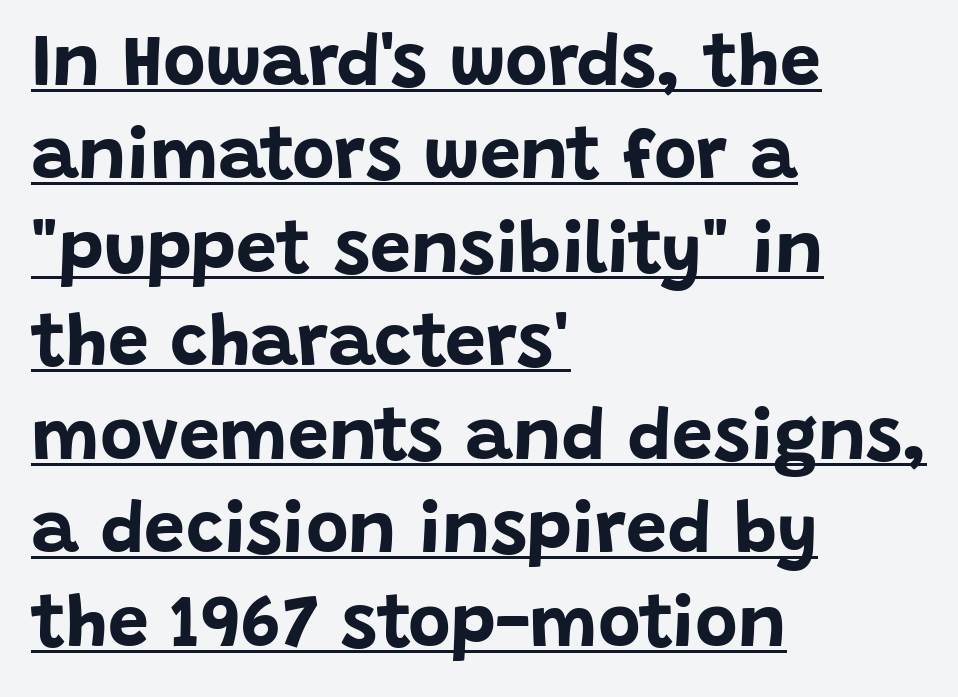
Every word sits above its own underline. The passage shown is typed in a proportional face where columns would drift. These lines are set flush left with a ragged right edge. This rendering leaves character spacing at its baseline value. The designer went with a sans here, leaving each stem footless.
